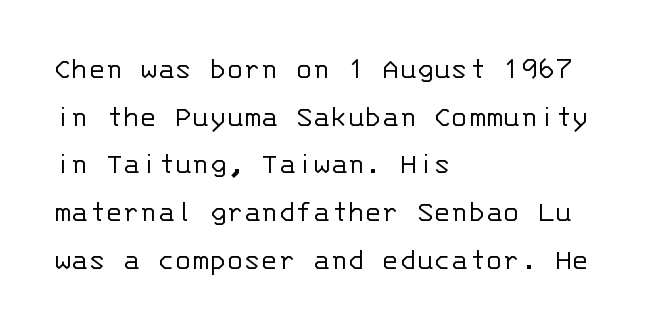
{"serif": "no", "italic": "no", "bold": "no", "weight": "light", "width": "normal", "stroke_contrast": "low", "x_height": "large", "monospaced": "yes", "underline": "no", "align": "left", "line_spacing": "normal", "line_spacing_ratio": 1.49, "letter_spacing": "normal", "letter_spacing_em": 0.0, "glyph_px": 32}
